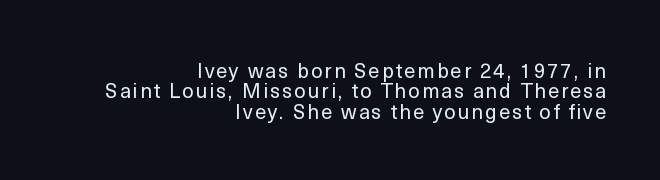
If you drew a ruler down the right edge, every line would touch it. The letters stand straight up with perfectly vertical stems. Stem width sits at or under what a default text font uses. The passage shown is not underscored anywhere. Reading down the column, the eye jumps only a short way to each next line.
